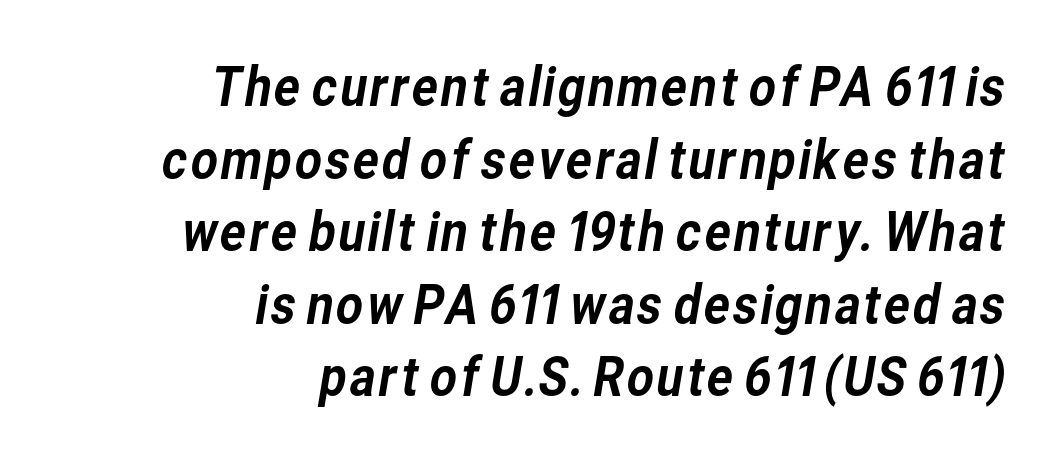
The image shows 53 px sans-serif type; set right-aligned, normal line spacing (1.37x), normal letter spacing, not underlined; low stroke contrast and a medium x-height.
